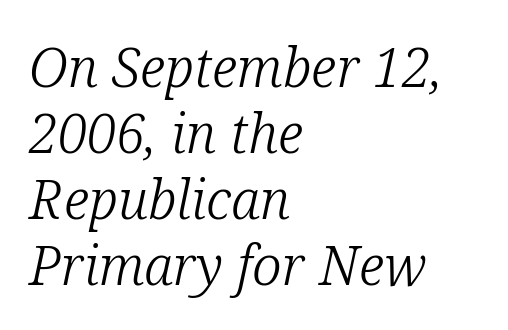
Only glyphs here, with clear space below each row. Summary of weight: not heavy and not bold. Every character sits at an angle, as italics do. What stands out about the letter spacing? Nothing — it is the standard amount. The text was rendered using a seriffed face with decorative stroke endings.
